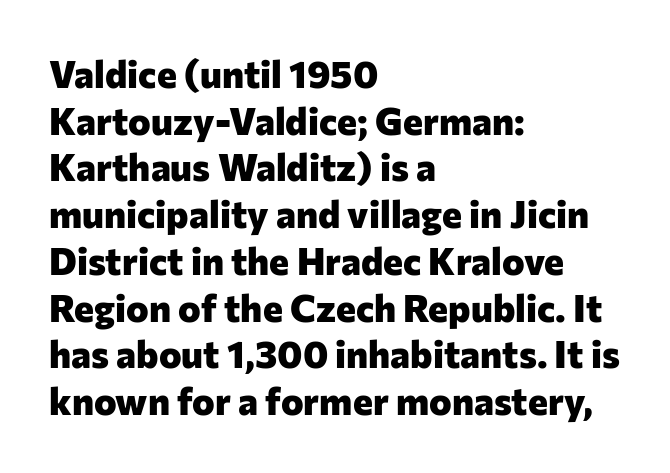
{"serif": "no", "italic": "no", "bold": "yes", "weight": "heavy", "width": "normal", "stroke_contrast": "low", "x_height": "medium", "monospaced": "no", "underline": "no", "align": "left", "line_spacing_ratio": 1.23, "letter_spacing": "normal", "letter_spacing_em": 0.0, "glyph_px": 38}
